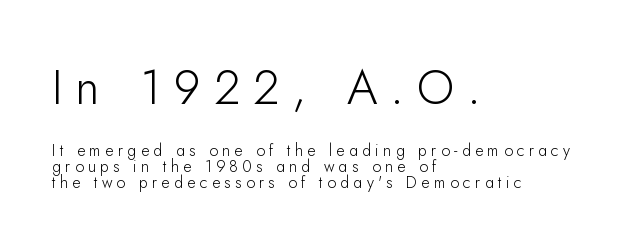
Q: Is the text bold? A: No.
Q: Is the text italic (slanted)? A: No, it is upright.
Q: Is the typeface a serif or a sans-serif typeface? A: Sans-serif.
Q: Is the text underlined? A: No.
Q: How is the paragraph aligned? A: Left-aligned.
Q: Is the spacing between letters normal or unusually wide? A: Unusually wide.
Q: Is the spacing between lines tight, normal or loose? A: Tight.
Q: Which block of text is set in a larger size, the first (top) or the second (bottom)? A: The first (top) one.
Q: Width (condensed, normal, or wide)? A: Normal.
Q: Stroke contrast? A: Low.
Q: x-height? A: Small.
Q: Monospaced? A: No.
